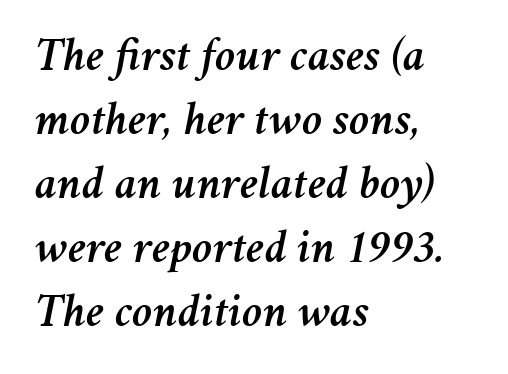
Leading matches the norm, producing a regular column. This sample has the flowing, uneven cadence of proportional lettering. The space directly below the letters is spotless. The rag falls on the right side of this text block.
